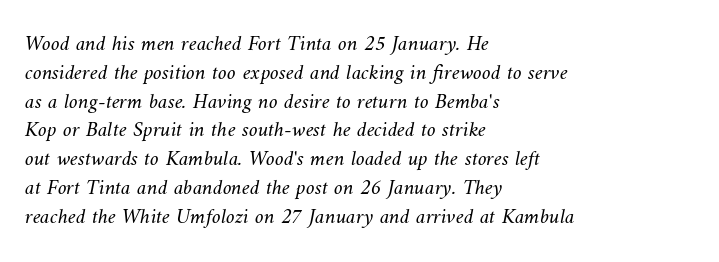
Normally led — the rows are evenly, conventionally spaced. Standard letterfit; no display-style spreading of the glyphs. Underline: absent. Short and long lines alike share a common starting point at left.
